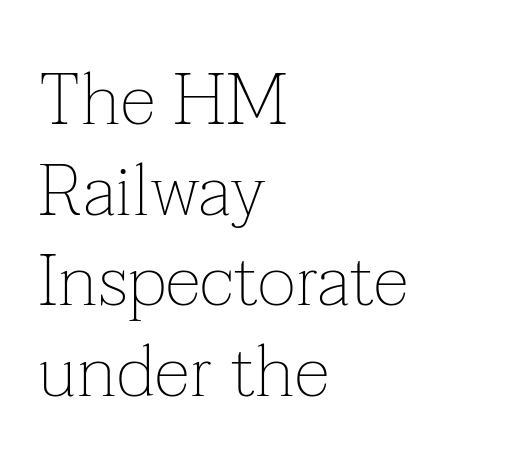
{"serif": "yes", "italic": "no", "bold": "no", "weight": "thin", "width": "normal", "stroke_contrast": "low", "x_height": "medium", "monospaced": "no", "underline": "no", "align": "left", "line_spacing_ratio": 1.24, "letter_spacing": "normal", "letter_spacing_em": 0.0, "glyph_px": 73}
